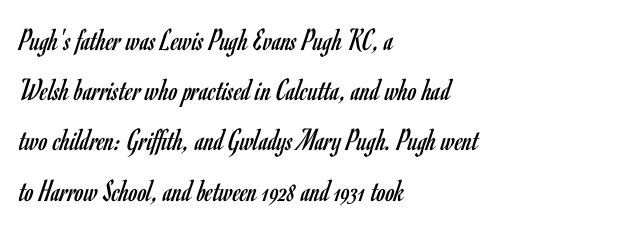
Q: Is the text bold? A: No.
Q: Is the text italic (slanted)? A: Yes.
Q: Is the typeface a serif or a sans-serif typeface? A: Sans-serif.
Q: Is the text underlined? A: No.
Q: How is the paragraph aligned? A: Left-aligned.
Q: Is the spacing between letters normal or unusually wide? A: Normal.
Q: Is the spacing between lines tight, normal or loose? A: Normal.
Q: Width (condensed, normal, or wide)? A: Condensed.
Q: Stroke contrast? A: Low.
Q: x-height? A: Small.
Q: Monospaced? A: No.
